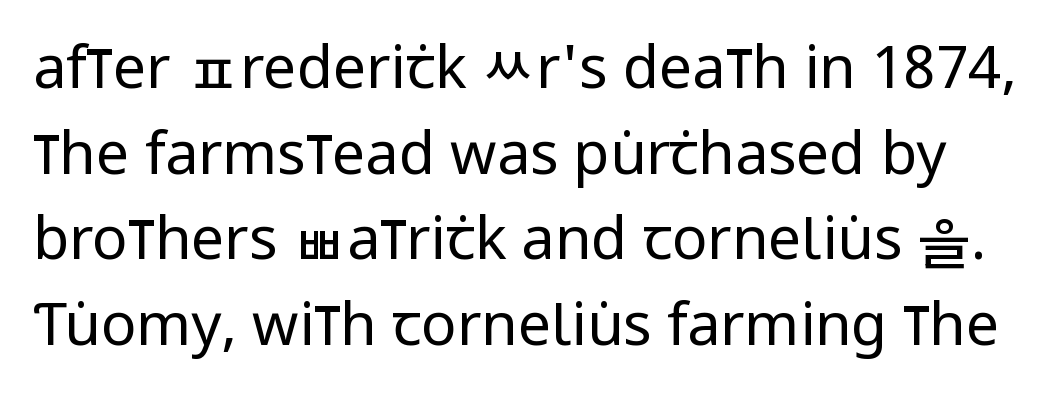
The image shows 59 px regular-weight, condensed sans-serif type, upright; set normal line spacing (1.45x), normal letter spacing, not underlined; low stroke contrast and a large x-height.
